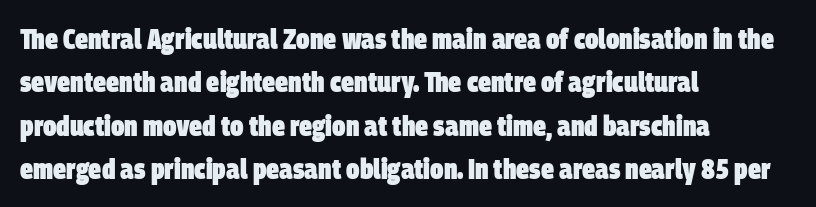
{"serif": "no", "bold": "yes", "weight": "heavy", "width": "condensed", "stroke_contrast": "low", "x_height": "large", "monospaced": "no", "underline": "no", "align": "left", "line_spacing": "normal", "line_spacing_ratio": 1.5, "letter_spacing": "normal", "letter_spacing_em": 0.0, "glyph_px": 29}
